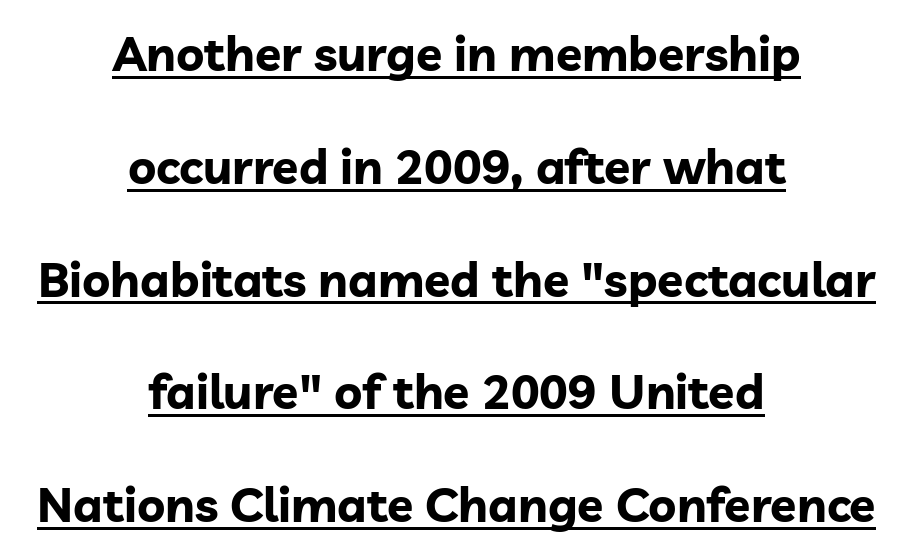
The image shows 48 px bold sans-serif type, upright; set centered, loose line spacing (2.35x), normal letter spacing, underlined; low stroke contrast and a medium x-height.
